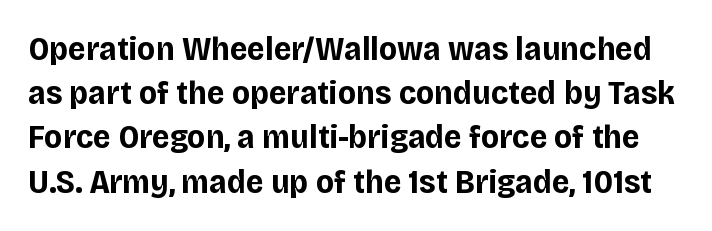
Q: Is the text bold? A: Yes.
Q: Is the text italic (slanted)? A: No, it is upright.
Q: Is the typeface a serif or a sans-serif typeface? A: Sans-serif.
Q: Is the text underlined? A: No.
Q: Is the spacing between letters normal or unusually wide? A: Normal.
Q: Is the spacing between lines tight, normal or loose? A: Normal.
Q: Width (condensed, normal, or wide)? A: Normal.
Q: Stroke contrast? A: Low.
Q: x-height? A: Large.
Q: Monospaced? A: No.
